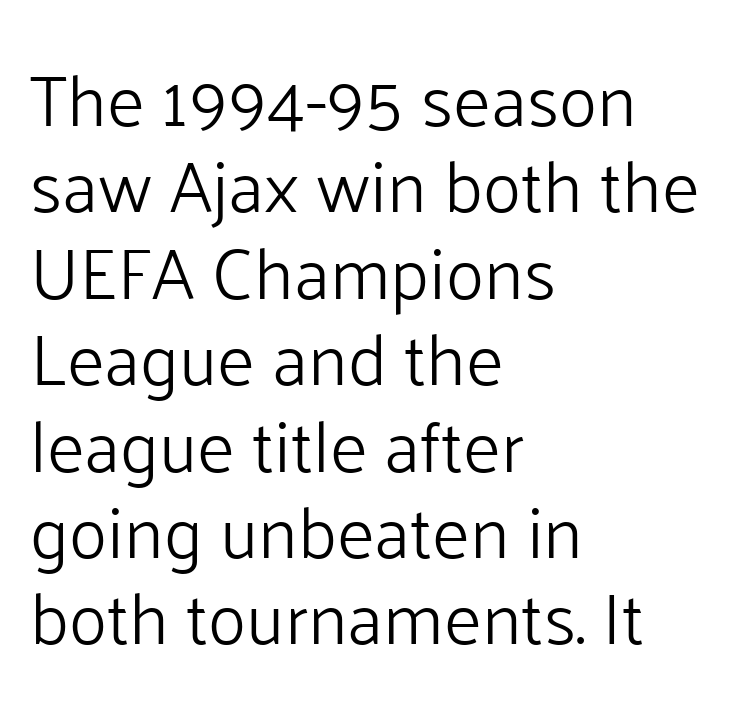
{"serif": "no", "italic": "no", "bold": "no", "weight": "light", "width": "normal", "stroke_contrast": "low", "x_height": "medium", "monospaced": "no", "underline": "no", "align": "left", "line_spacing_ratio": 1.2, "letter_spacing": "normal", "letter_spacing_em": 0.0, "glyph_px": 72}
